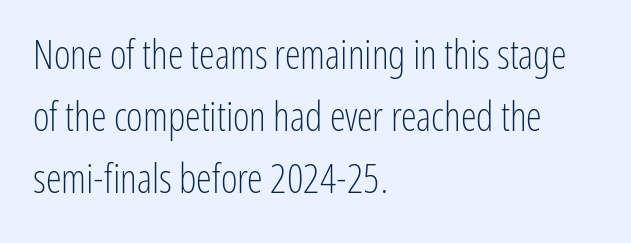
{"serif": "no", "italic": "no", "bold": "no", "weight": "light", "width": "condensed", "stroke_contrast": "low", "x_height": "medium", "monospaced": "no", "underline": "no", "align": "left", "line_spacing": "normal", "line_spacing_ratio": 1.55, "letter_spacing": "normal", "letter_spacing_em": 0.0, "glyph_px": 40}
